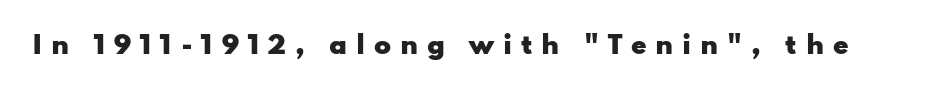
{"italic": "no", "bold": "yes", "underline": "no", "letter_spacing": "wide", "letter_spacing_em": 0.35, "glyph_px": 25}
